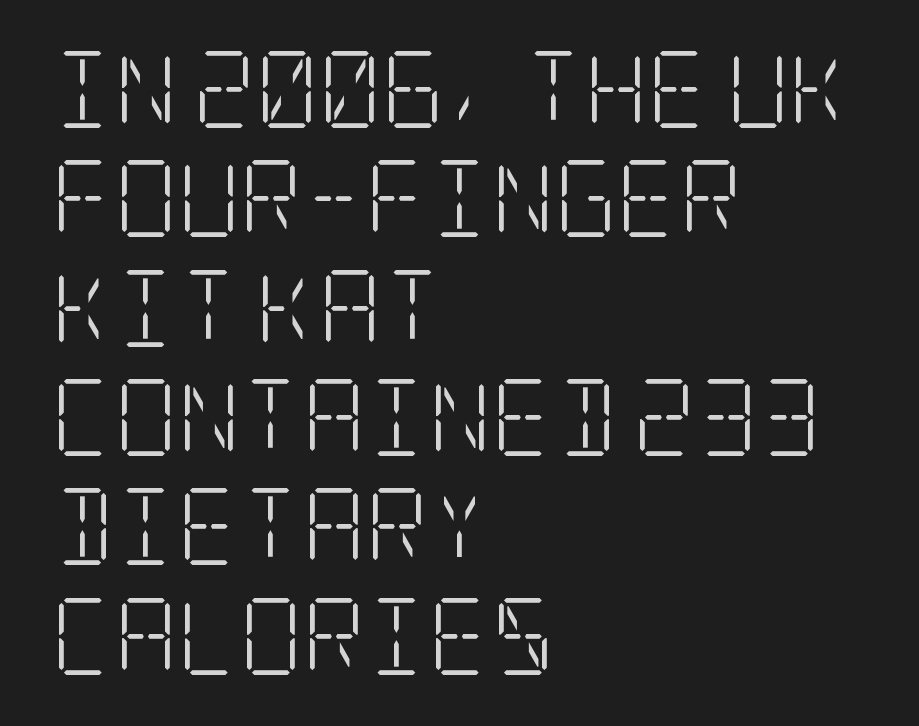
These glyphs show unthickened strokes, regular width or finer. Reading down the block, your eye returns to a fixed left position each line. This is roman type, the default non-slanted kind. Little horizontal feet cap the strokes, marking this as serif type.
